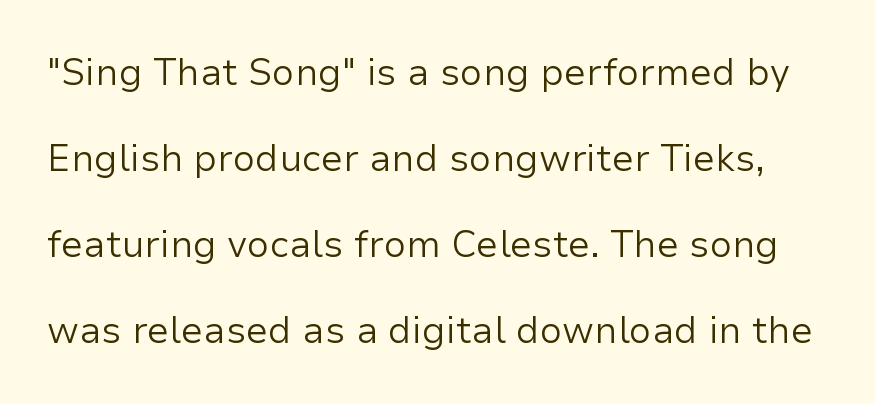
{"serif": "no", "italic": "no", "bold": "no", "weight": "regular", "width": "normal", "stroke_contrast": "low", "x_height": "medium", "monospaced": "no", "underline": "no", "line_spacing": "loose", "line_spacing_ratio": 2.32, "letter_spacing": "normal", "letter_spacing_em": 0.0, "glyph_px": 37}
